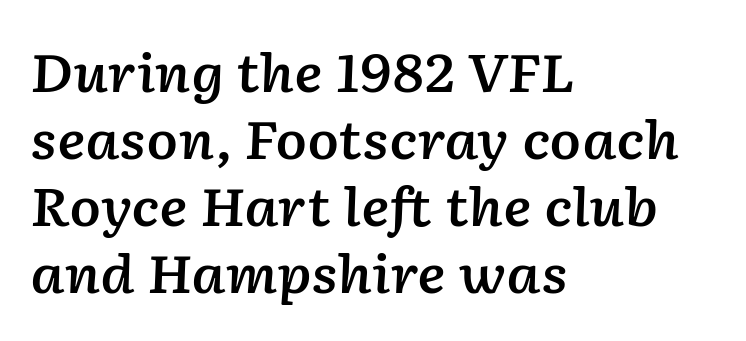
A bare baseline throughout the passage. If you drew a line through each stem, it would be angled. The face used here is proportionally spaced, like ordinary book or web type. Left-aligned paragraph, ragged on the right. There is no visible air inserted between adjacent glyphs.
